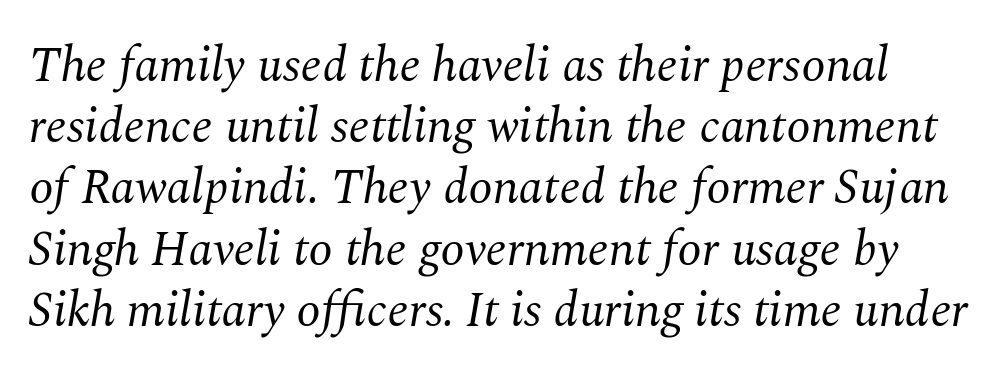
The image shows 49 px regular-weight serif type, italic (leaning right); set normal line spacing (1.25x), normal letter spacing, not underlined; medium stroke contrast and a medium x-height.
